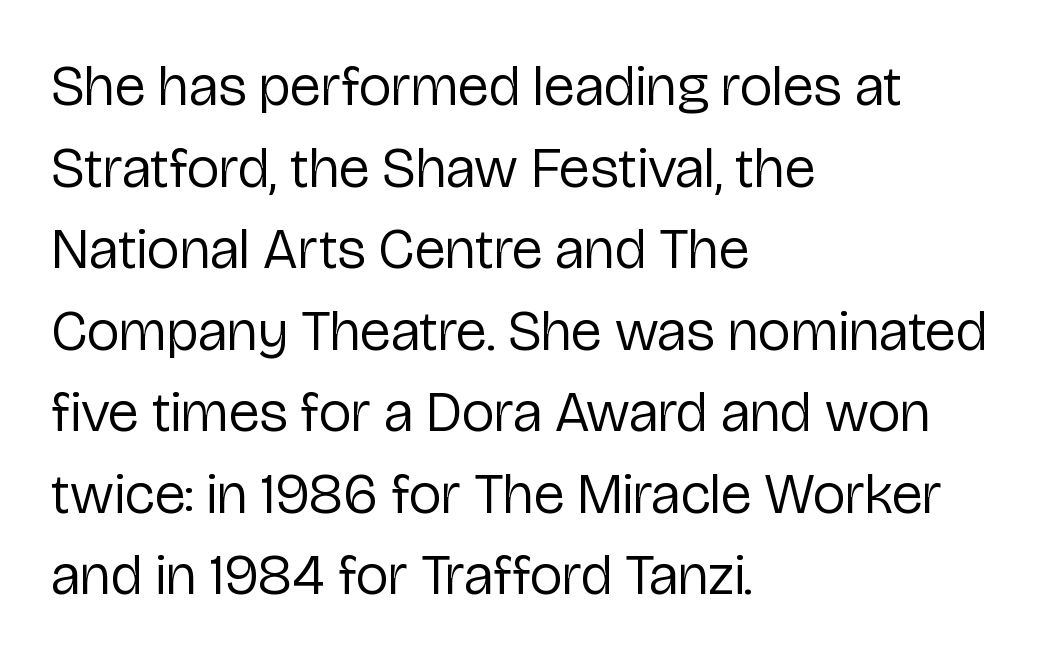
Q: Is the text bold? A: No.
Q: Is the text italic (slanted)? A: No, it is upright.
Q: Is the typeface a serif or a sans-serif typeface? A: Sans-serif.
Q: Is the text underlined? A: No.
Q: How is the paragraph aligned? A: Left-aligned.
Q: Is the spacing between letters normal or unusually wide? A: Normal.
Q: Is the spacing between lines tight, normal or loose? A: Normal.
Q: Width (condensed, normal, or wide)? A: Normal.
Q: Stroke contrast? A: Low.
Q: x-height? A: Medium.
Q: Monospaced? A: No.
